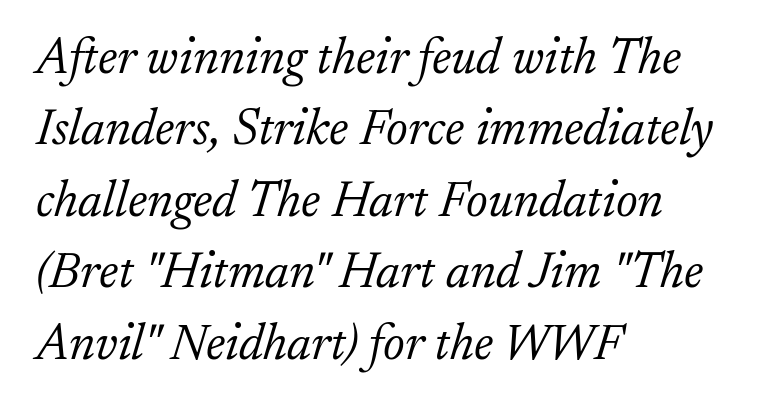
The image shows 50 px light serif type, italic (leaning right); set left-aligned, normal line spacing (1.43x), normal letter spacing, not underlined; low stroke contrast and a small x-height.
